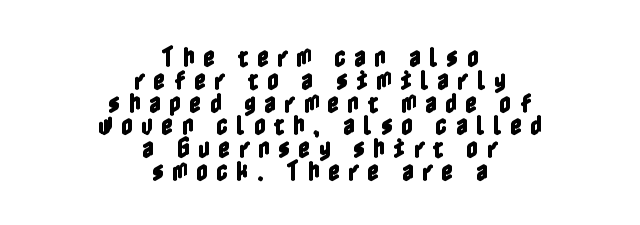
{"italic": "no", "underline": "no", "align": "center", "line_spacing": "tight", "line_spacing_ratio": 0.99, "letter_spacing": "wide", "letter_spacing_em": 0.36, "glyph_px": 23}
